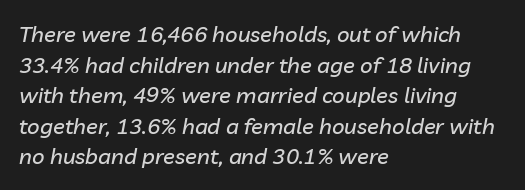
Q: Is the text italic (slanted)? A: Yes, it leans right by about 10 degrees.
Q: Is the text underlined? A: No.
Q: How is the paragraph aligned? A: Left-aligned.
Q: Is the spacing between letters normal or unusually wide? A: Normal.
Q: Is the spacing between lines tight, normal or loose? A: Normal.
